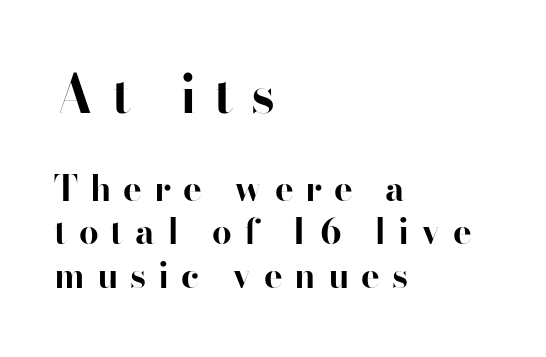
The image shows 52 px bold sans-serif type, upright; set left-aligned, normal line spacing (1.25x), unusually wide letter spacing (+0.34 em), not underlined; the first (top) block is 1.49x larger; high stroke contrast and a small x-height.
